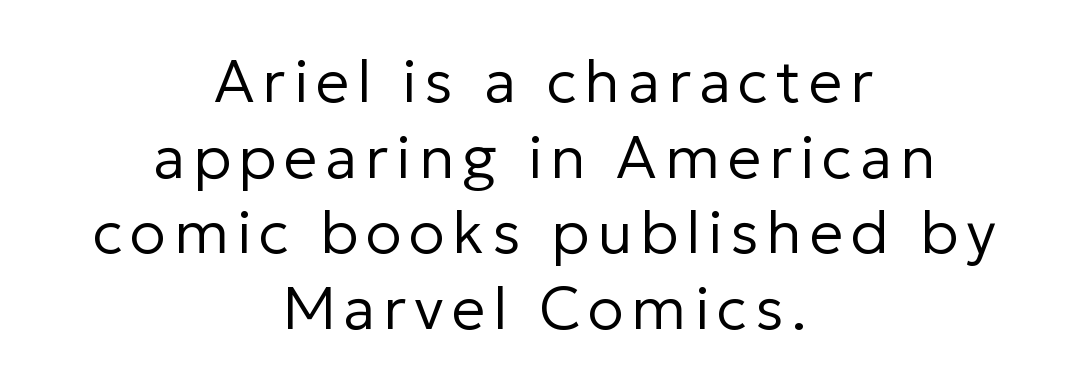
Nothing heavy about these letters — not bold at all. Horizontal bands of white between lines are of average thickness. Character widths vary here, with narrow letters taking less room than wide ones. You can tell it's not italic because the verticals are truly vertical.
